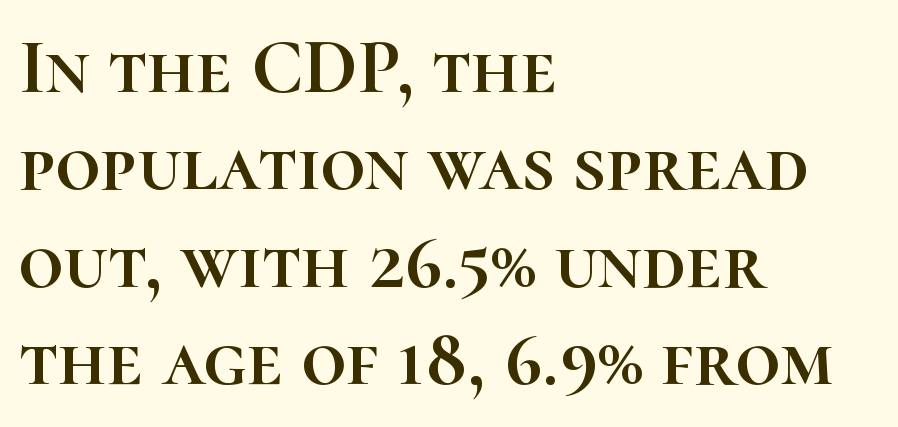
{"italic": "no", "width": "normal", "stroke_contrast": "high", "x_height": "medium", "monospaced": "no", "underline": "no", "align": "left", "line_spacing": "normal", "line_spacing_ratio": 1.25, "letter_spacing": "normal", "letter_spacing_em": 0.0, "glyph_px": 78}
